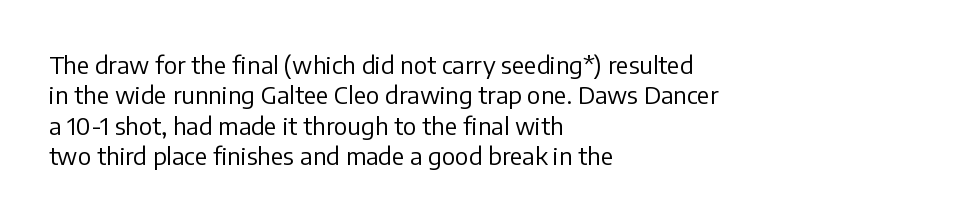
{"italic": "no", "bold": "no", "underline": "no", "align": "left", "line_spacing": "normal", "line_spacing_ratio": 1.27, "letter_spacing": "normal", "letter_spacing_em": 0.0, "glyph_px": 24}
